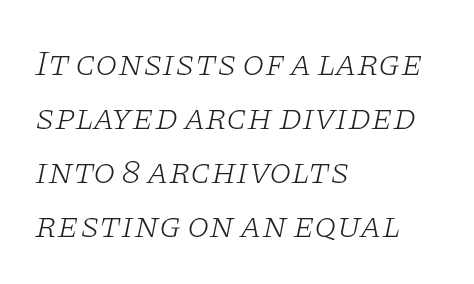
Q: Is the text bold? A: No.
Q: Is the text italic (slanted)? A: Yes, it leans right by about 11 degrees.
Q: Is the typeface a serif or a sans-serif typeface? A: Serif.
Q: Is the text underlined? A: No.
Q: How is the paragraph aligned? A: Left-aligned.
Q: Is the spacing between letters normal or unusually wide? A: Normal.
Q: Is the spacing between lines tight, normal or loose? A: Normal.
Q: Width (condensed, normal, or wide)? A: Wide.
Q: Stroke contrast? A: Low.
Q: x-height? A: Large.
Q: Monospaced? A: No.
